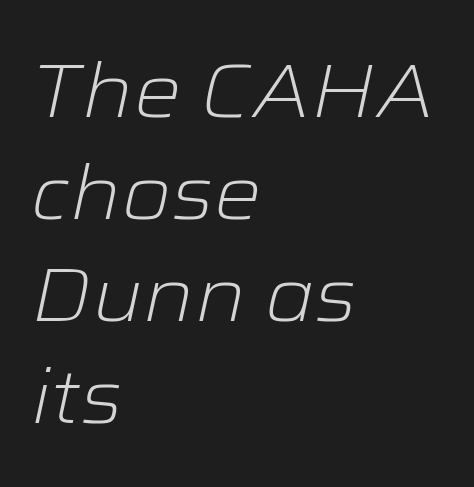
{"italic": "yes", "lean": "right", "slant_degrees": 12, "bold": "no", "weight": "light", "width": "wide", "stroke_contrast": "low", "x_height": "medium", "monospaced": "no", "underline": "no", "align": "left", "line_spacing": "normal", "line_spacing_ratio": 1.36, "letter_spacing": "normal", "letter_spacing_em": 0.0, "glyph_px": 75}
